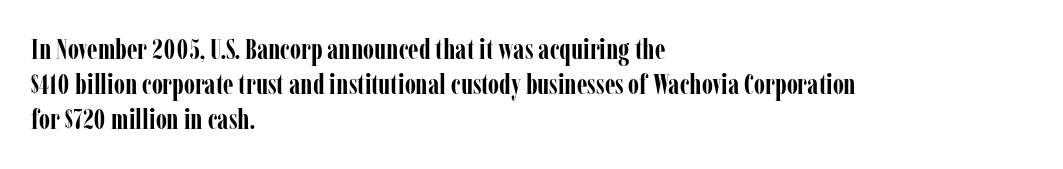
The image shows 29 px semibold, condensed serif type, upright; set left-aligned, line spacing 1.21x, normal letter spacing, not underlined; low stroke contrast and a medium x-height.
